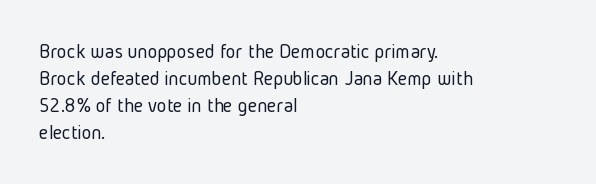
Q: Is the text bold? A: No.
Q: Is the text italic (slanted)? A: No, it is upright.
Q: Is the text underlined? A: No.
Q: How is the paragraph aligned? A: Left-aligned.
Q: Is the spacing between letters normal or unusually wide? A: Normal.
Q: Is the spacing between lines tight, normal or loose? A: Normal.
